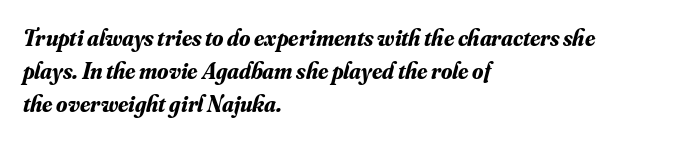
Q: Is the text bold? A: Yes.
Q: Is the text italic (slanted)? A: Yes, it leans right by about 16 degrees.
Q: Is the text underlined? A: No.
Q: How is the paragraph aligned? A: Left-aligned.
Q: Is the spacing between letters normal or unusually wide? A: Normal.
Q: Is the spacing between lines tight, normal or loose? A: Normal.
